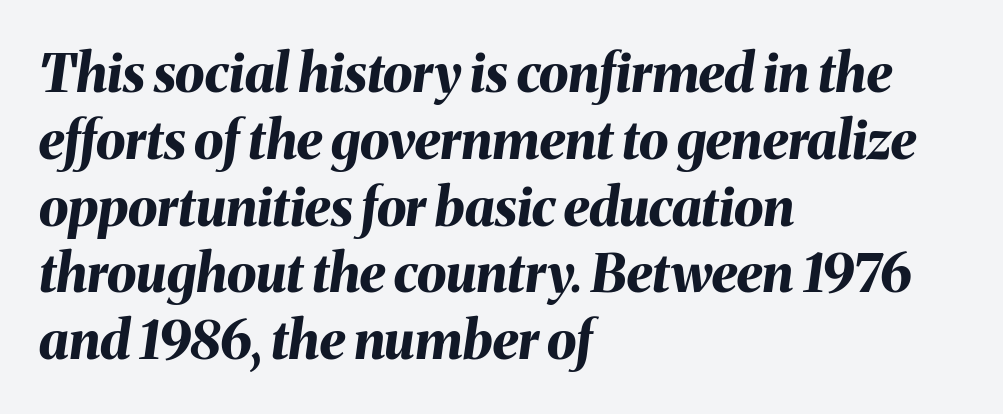
The image shows 53 px bold type, italic (leaning right); set left-aligned, normal line spacing (1.26x), normal letter spacing, not underlined; medium stroke contrast and a medium x-height.
